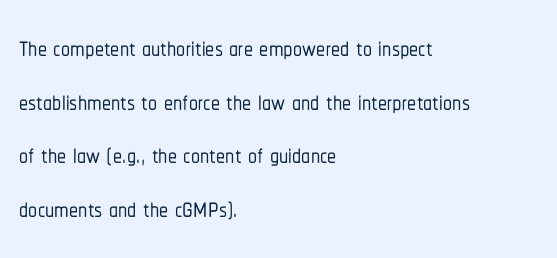
{"serif": "no", "italic": "no", "width": "condensed", "stroke_contrast": "low", "x_height": "medium", "monospaced": "no", "underline": "no", "align": "left", "line_spacing": "normal", "line_spacing_ratio": 1.49, "letter_spacing": "normal", "letter_spacing_em": 0.0, "glyph_px": 36}
